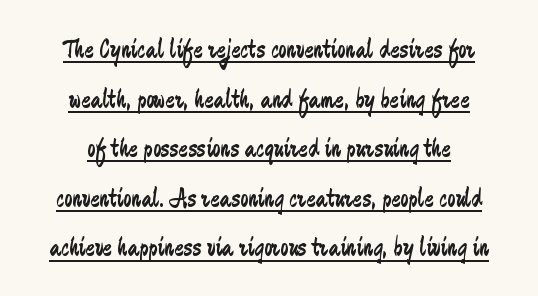
Is this a fixed-width face? No — the glyphs have proportional, varying widths. Standard letterfit; no display-style spreading of the glyphs. Caption: lettering with a line underneath.
